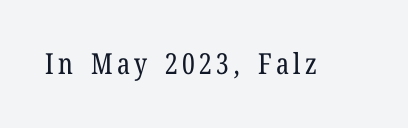
The image shows 29 px regular-weight, condensed serif type, upright; set not underlined; low stroke contrast and a medium x-height.
